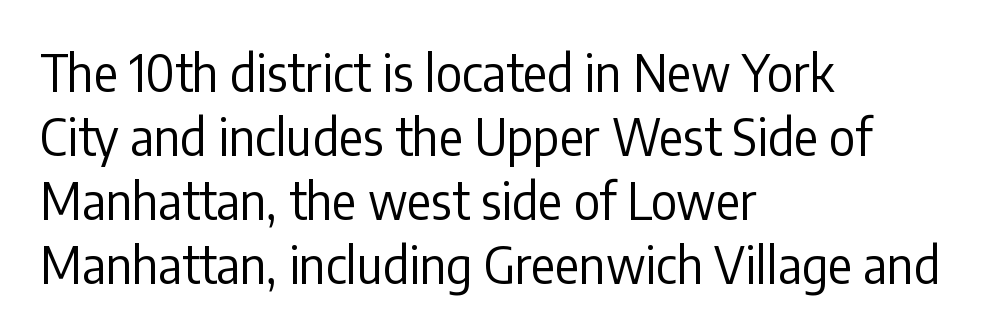
The image shows 50 px regular-weight, condensed sans-serif type, upright; set left-aligned, normal line spacing (1.28x), normal letter spacing, not underlined; low stroke contrast and a medium x-height.
